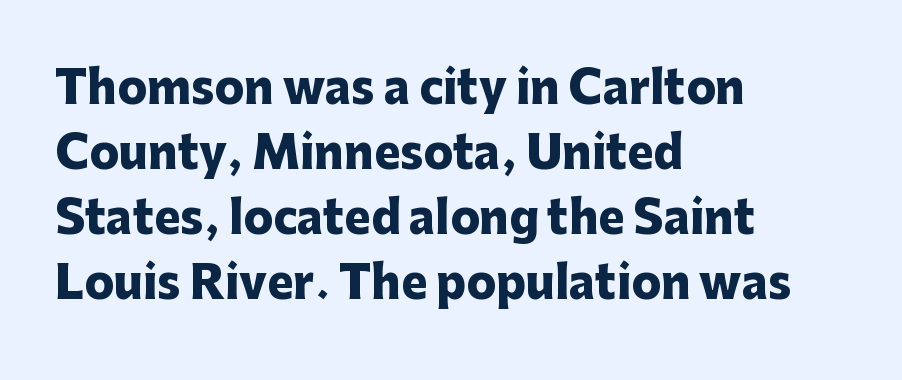
Posture: upright roman. Is the letter spacing exaggerated? No — it looks like the ordinary default. Do the characters align in a grid? No, the font is proportional. Descenders hang freely into open space.
